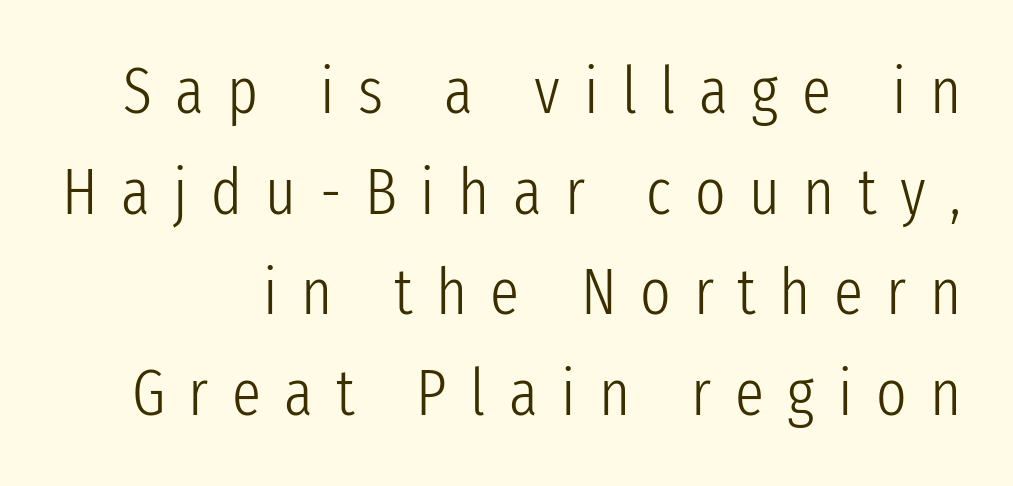
{"serif": "no", "italic": "no", "bold": "no", "weight": "light", "width": "condensed", "stroke_contrast": "low", "x_height": "medium", "monospaced": "no", "underline": "no", "align": "right", "line_spacing": "normal", "line_spacing_ratio": 1.55, "letter_spacing": "wide", "letter_spacing_em": 0.36, "glyph_px": 65}
